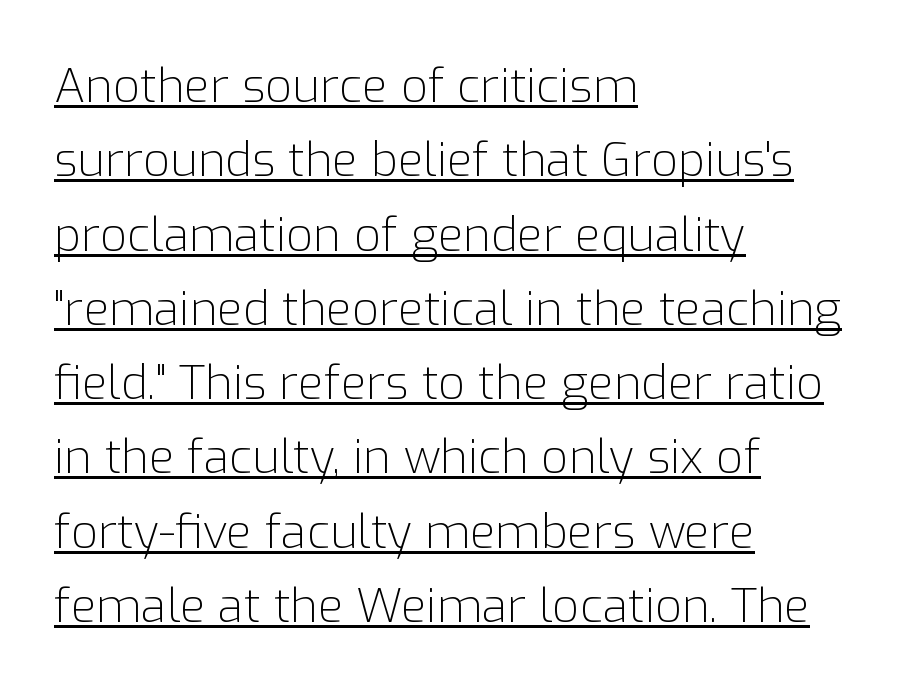
Q: Is the text bold? A: No.
Q: Is the text italic (slanted)? A: No, it is upright.
Q: Is the typeface a serif or a sans-serif typeface? A: Sans-serif.
Q: Is the text underlined? A: Yes.
Q: How is the paragraph aligned? A: Left-aligned.
Q: Is the spacing between letters normal or unusually wide? A: Normal.
Q: Is the spacing between lines tight, normal or loose? A: Normal.
Q: Width (condensed, normal, or wide)? A: Normal.
Q: Stroke contrast? A: Low.
Q: x-height? A: Medium.
Q: Monospaced? A: No.
